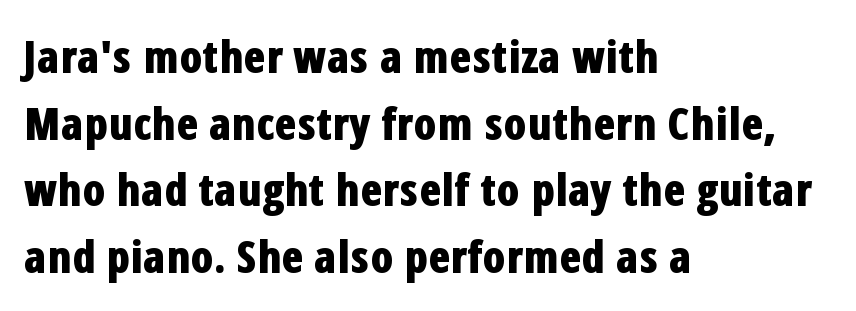
Each row of text sits above clean, open space. Compared with typical body copy, the letter spacing here is the same. Font category for this specimen: sans-serif. The line-height multiplier appears to be the usual default. The glyphs have the mass of a bold cut. The letters advance in unequal steps, a hallmark of proportional type.
